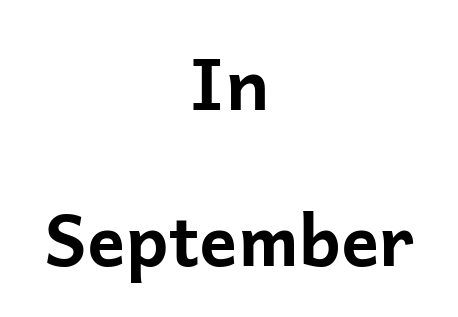
Spacing verdict: proportional, widths tailored to each character. Typeset on center — no edge is straight. The strip under each line holds only bare page. How are the letters spaced? Ordinarily, with no added tracking.
